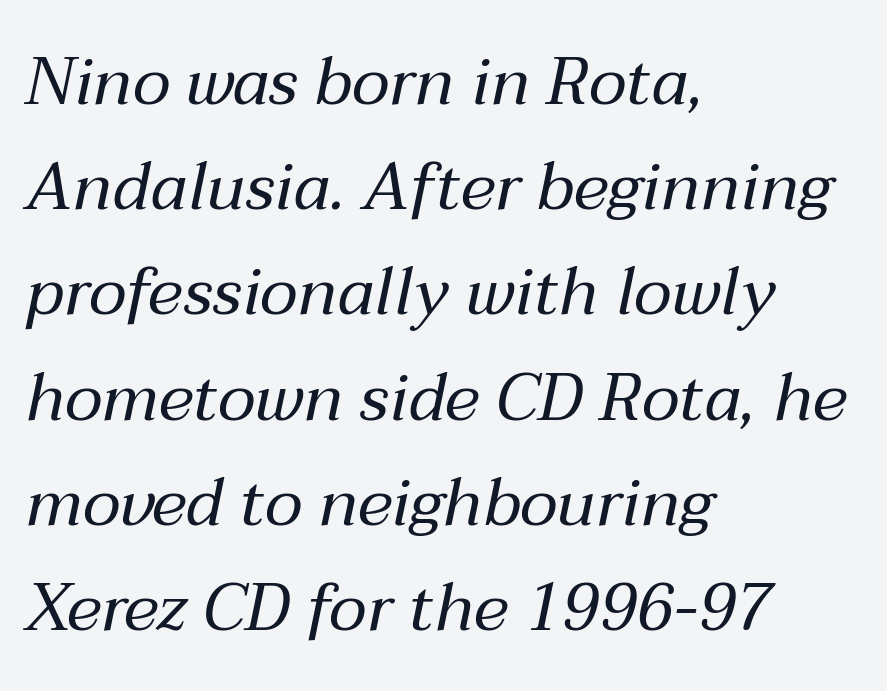
Q: Is the text bold? A: No.
Q: Is the text italic (slanted)? A: Yes, it leans right by about 12 degrees.
Q: Is the text underlined? A: No.
Q: How is the paragraph aligned? A: Left-aligned.
Q: Is the spacing between letters normal or unusually wide? A: Normal.
Q: Is the spacing between lines tight, normal or loose? A: Normal.
Q: Width (condensed, normal, or wide)? A: Normal.
Q: Stroke contrast? A: Medium.
Q: x-height? A: Medium.
Q: Monospaced? A: No.
